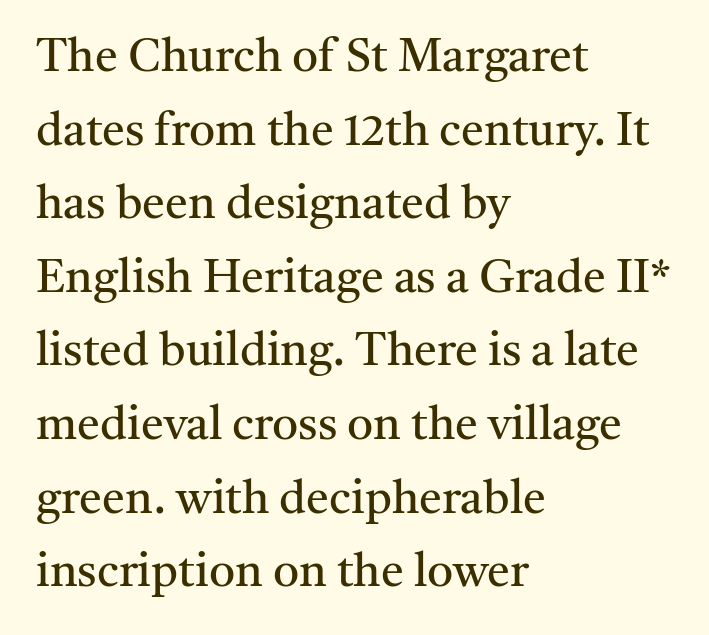
Q: Is the text bold? A: No.
Q: Is the text italic (slanted)? A: No, it is upright.
Q: Is the typeface a serif or a sans-serif typeface? A: Serif.
Q: Is the text underlined? A: No.
Q: How is the paragraph aligned? A: Left-aligned.
Q: Is the spacing between letters normal or unusually wide? A: Normal.
Q: Is the spacing between lines tight, normal or loose? A: Normal.
Q: Width (condensed, normal, or wide)? A: Normal.
Q: Stroke contrast? A: Medium.
Q: x-height? A: Medium.
Q: Monospaced? A: No.
